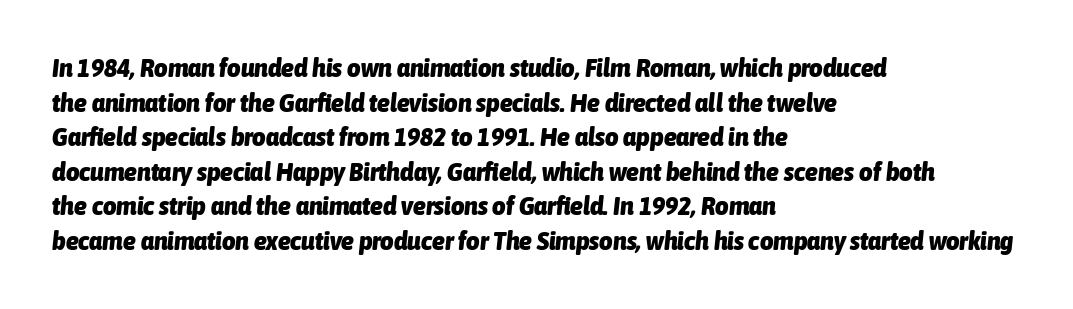
Horizontal bands of white between lines are of average thickness. The glyphs look as if they've been sheared to an angle. In terms of letterspacing, this is plain default setting. If you drew a ruler down the left edge, every line would touch it. Descenders hang freely into open space.
